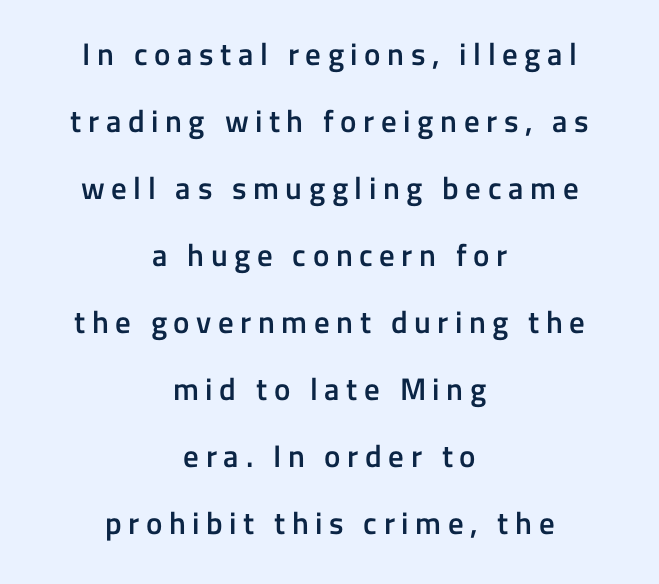
The image shows 31 px semibold sans-serif type, upright; set centered, loose line spacing (2.16x), unusually wide letter spacing (+0.21 em), not underlined; low stroke contrast and a medium x-height.
